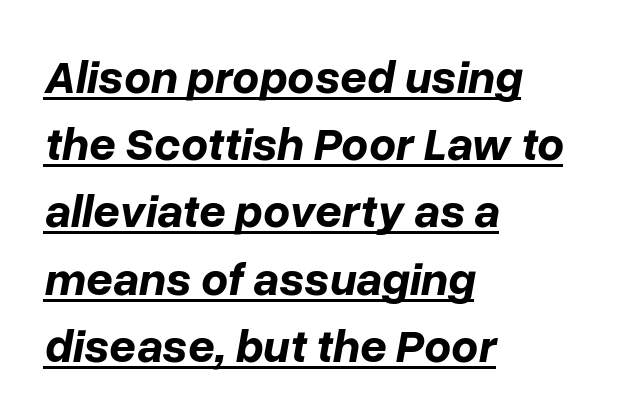
{"italic": "yes", "lean": "right", "slant_degrees": 10, "bold": "yes", "weight": "bold", "width": "normal", "stroke_contrast": "low", "x_height": "medium", "monospaced": "no", "underline": "yes", "align": "left", "line_spacing": "normal", "line_spacing_ratio": 1.43, "letter_spacing": "normal", "letter_spacing_em": 0.0, "glyph_px": 47}
